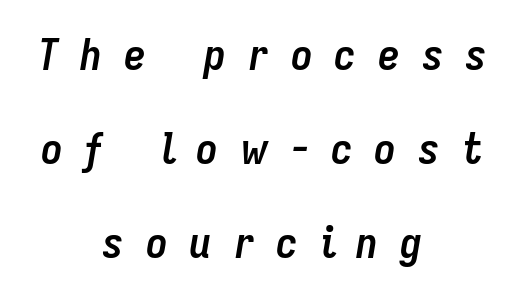
Q: Is the text bold? A: Yes.
Q: Is the text italic (slanted)? A: Yes, it leans right by about 9 degrees.
Q: Is the text underlined? A: No.
Q: How is the paragraph aligned? A: Centered.
Q: Is the spacing between letters normal or unusually wide? A: Unusually wide.
Q: Is the spacing between lines tight, normal or loose? A: Loose.
Q: Width (condensed, normal, or wide)? A: Condensed.
Q: Stroke contrast? A: Low.
Q: x-height? A: Medium.
Q: Monospaced? A: No.
